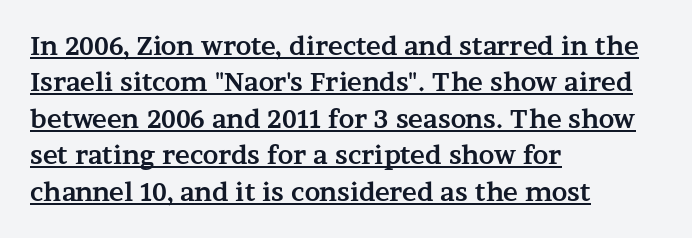
The image shows 25 px bold type, upright; set left-aligned, normal line spacing (1.46x), normal letter spacing, underlined.
